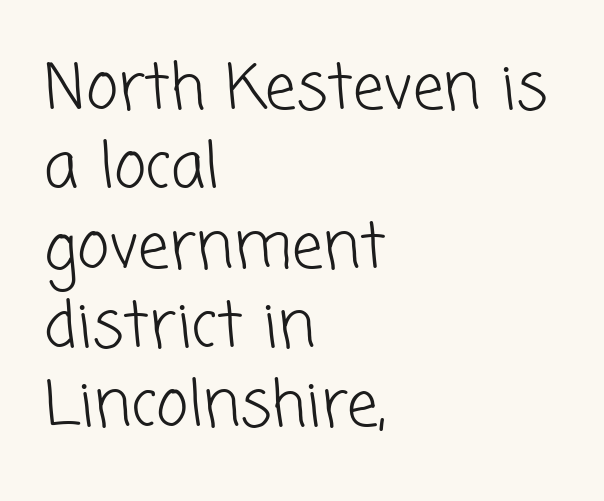
Q: Is the text bold? A: No.
Q: Is the typeface a serif or a sans-serif typeface? A: Sans-serif.
Q: Is the text underlined? A: No.
Q: How is the paragraph aligned? A: Left-aligned.
Q: Is the spacing between letters normal or unusually wide? A: Normal.
Q: Is the spacing between lines tight, normal or loose? A: Normal.
Q: Width (condensed, normal, or wide)? A: Normal.
Q: Stroke contrast? A: Low.
Q: x-height? A: Medium.
Q: Monospaced? A: No.
